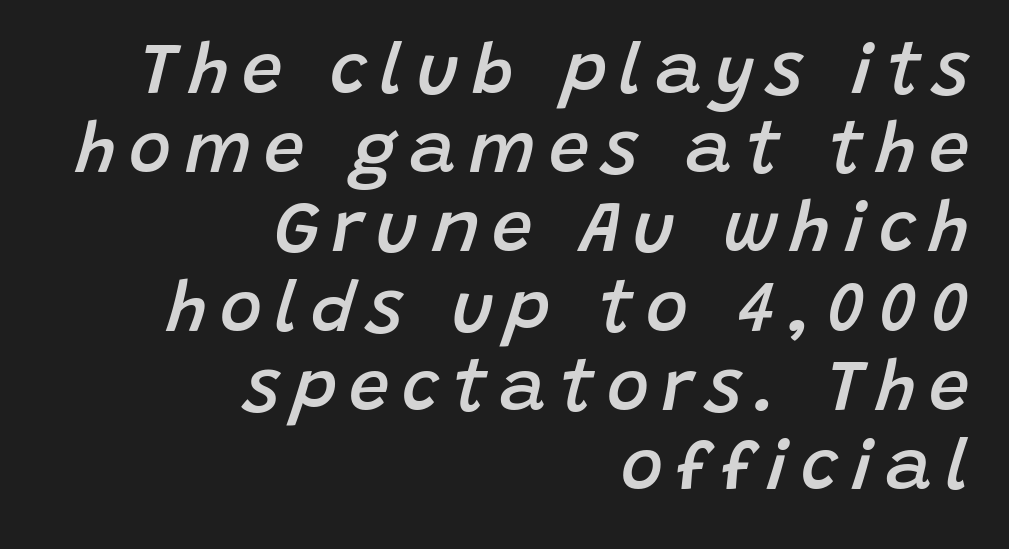
Q: Is the text bold? A: Semi-bold.
Q: Is the text italic (slanted)? A: Yes, it leans right by about 15 degrees.
Q: Is the text underlined? A: No.
Q: How is the paragraph aligned? A: Right-aligned.
Q: Is the spacing between lines tight, normal or loose? A: Tight.
Q: Width (condensed, normal, or wide)? A: Normal.
Q: Stroke contrast? A: Low.
Q: x-height? A: Large.
Q: Monospaced? A: No.
